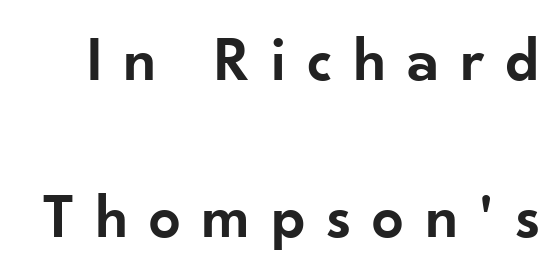
Leading: increased. Note the varied advance widths — an 'i' is clearly narrower than an 'm'. Grotesque or geometric, the face here clearly has no serifs. Summary of weight: moderately heavy, a semibold. Vertical strokes here are truly vertical. Beneath every word, the page is bare.
